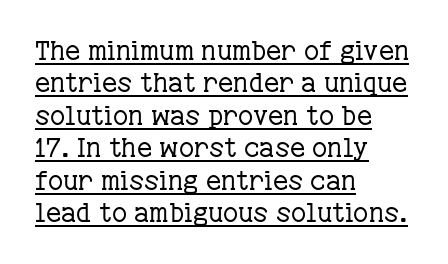
A student would call this left alignment; a typographer would say flush left, rag right. The type sits square on the baseline with zero lean. What's the leading like? Ordinary, nothing unusual. The font sits on the lighter half of the weight spectrum, regular included.
